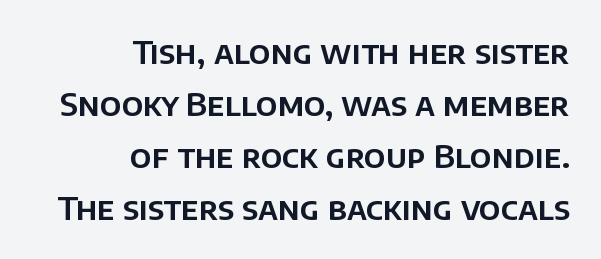
{"serif": "no", "italic": "no", "width": "normal", "stroke_contrast": "low", "x_height": "large", "monospaced": "no", "underline": "no", "align": "right", "line_spacing": "normal", "line_spacing_ratio": 1.62, "letter_spacing": "normal", "letter_spacing_em": 0.0, "glyph_px": 32}
